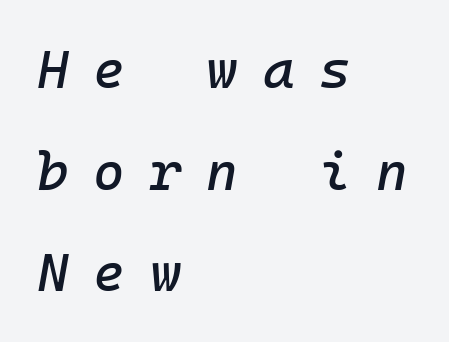
The image shows 54 px text type, italic (leaning right), monospaced; set left-aligned, line spacing 1.88x, unusually wide letter spacing (+0.46 em), not underlined; low stroke contrast and a medium x-height.
